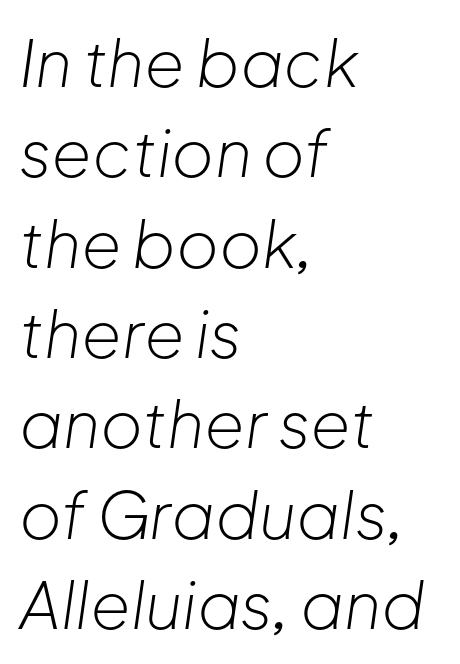
The image shows 65 px light type, italic (leaning right); set left-aligned, normal line spacing (1.39x), normal letter spacing, not underlined; low stroke contrast and a medium x-height.
